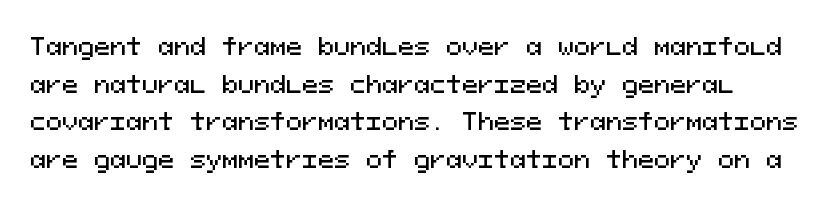
Notice how the stems are strictly vertical — no italics here. A bare baseline throughout the passage. Look at the tracking — it's just the regular setting, nothing added. The block of text has a typical density, with ordinary space between rows.
